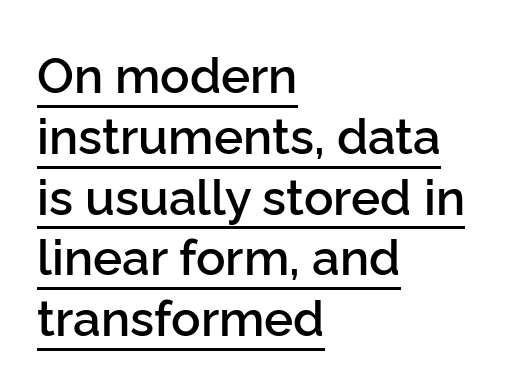
Ascenders rise straight up at ninety degrees. The text block is weighted toward the left margin, trailing off unevenly rightward. Tracking value appears to be zero — textbook default spacing. The face used here is proportionally spaced, like ordinary book or web type. A somewhat darkened texture: the type is semibold rather than bold. The typesetter has applied underlining to the passage shown.
